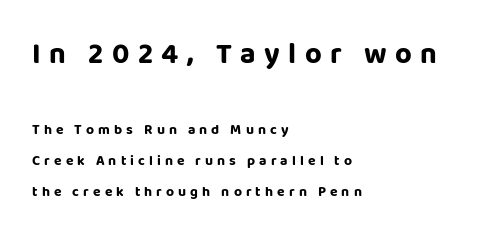
{"serif": "no", "italic": "no", "bold": "yes", "weight": "bold", "width": "normal", "stroke_contrast": "low", "x_height": "large", "monospaced": "no", "underline": "no", "align": "left", "line_spacing": "loose", "line_spacing_ratio": 2.2, "letter_spacing": "wide", "letter_spacing_em": 0.29, "larger_block": "first", "size_ratio": 2.07, "glyph_px": 29}
